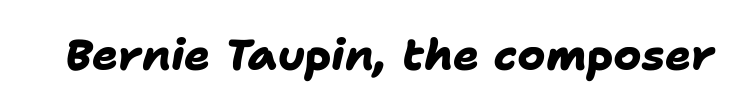
These lines keep a tight, regular rhythm from letter to letter. Decoration check: the copy has no underline. Nope, no serifs anywhere on these letters. Pretty heavy lettering here — definitely bold.
